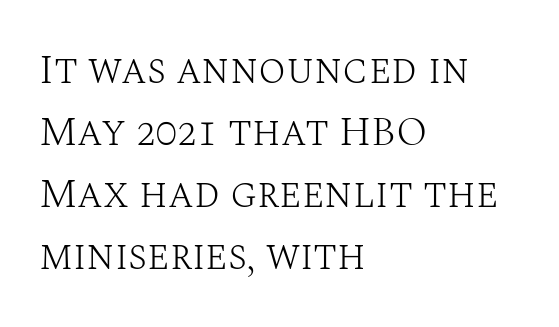
The image shows 41 px light serif type, upright; set left-aligned, normal line spacing (1.51x), normal letter spacing, not underlined; medium stroke contrast and a large x-height.
